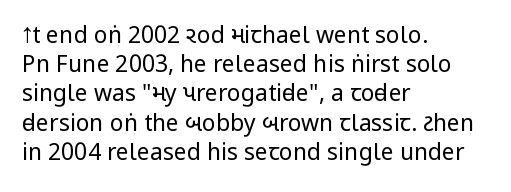
The image shows 23 px text type, upright; set left-aligned, normal line spacing (1.27x), normal letter spacing, not underlined.
